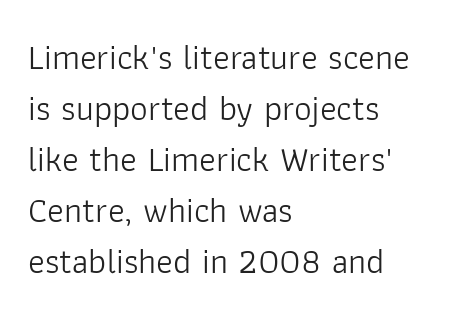
Q: Is the text bold? A: No.
Q: Is the text italic (slanted)? A: No, it is upright.
Q: Is the typeface a serif or a sans-serif typeface? A: Sans-serif.
Q: Is the text underlined? A: No.
Q: How is the paragraph aligned? A: Left-aligned.
Q: Is the spacing between letters normal or unusually wide? A: Normal.
Q: Is the spacing between lines tight, normal or loose? A: Normal.
Q: Width (condensed, normal, or wide)? A: Normal.
Q: Stroke contrast? A: Low.
Q: x-height? A: Medium.
Q: Monospaced? A: No.
